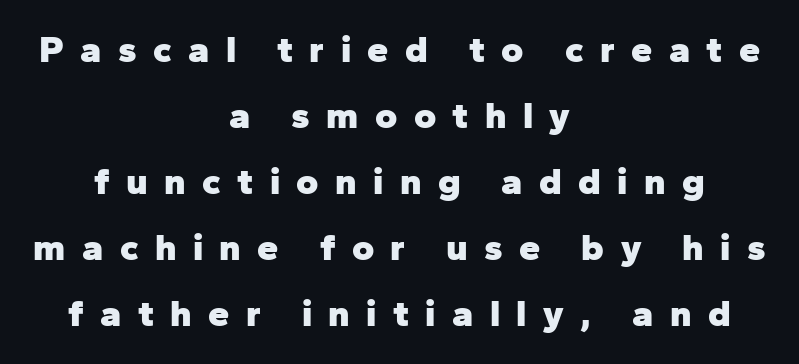
Q: Is the text bold? A: Yes.
Q: Is the text italic (slanted)? A: No, it is upright.
Q: Is the typeface a serif or a sans-serif typeface? A: Sans-serif.
Q: Is the text underlined? A: No.
Q: How is the paragraph aligned? A: Centered.
Q: Is the spacing between letters normal or unusually wide? A: Unusually wide.
Q: Width (condensed, normal, or wide)? A: Normal.
Q: Stroke contrast? A: Low.
Q: x-height? A: Medium.
Q: Monospaced? A: No.
